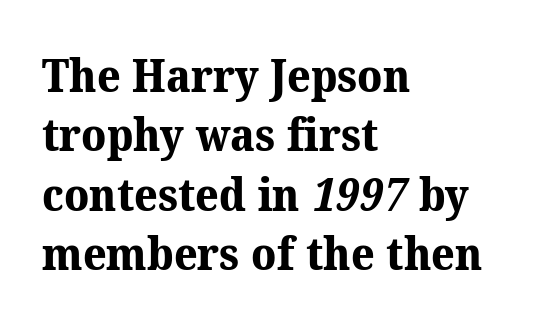
{"serif": "yes", "bold": "yes", "weight": "bold", "width": "normal", "stroke_contrast": "medium", "x_height": "medium", "monospaced": "no", "underline": "no", "align": "left", "line_spacing": "normal", "line_spacing_ratio": 1.29, "letter_spacing": "normal", "letter_spacing_em": 0.0, "glyph_px": 46}
